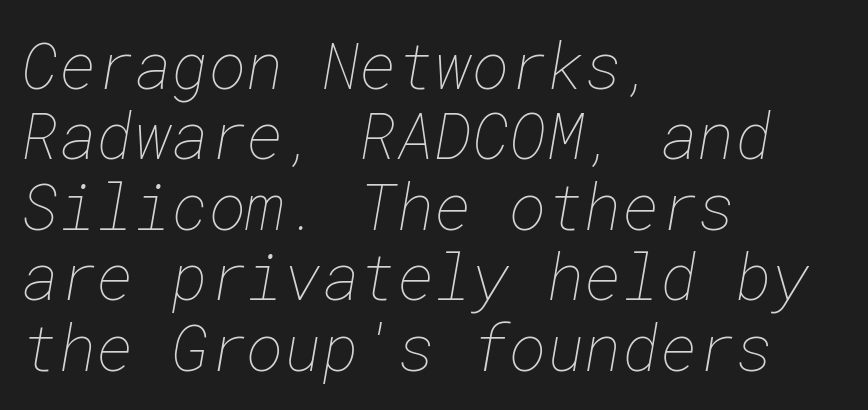
{"bold": "no", "weight": "thin", "width": "normal", "stroke_contrast": "low", "x_height": "medium", "underline": "no", "align": "left", "line_spacing": "tight", "line_spacing_ratio": 1.1, "letter_spacing": "normal", "letter_spacing_em": 0.0, "glyph_px": 64}
